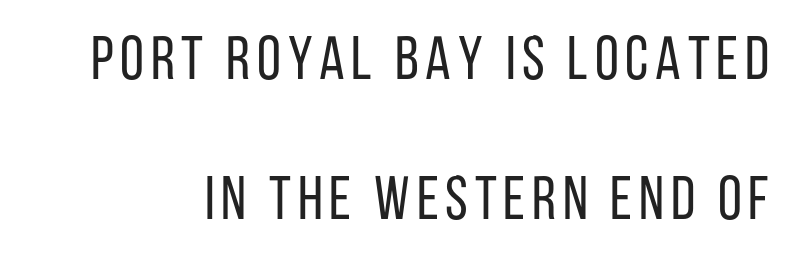
The image shows 61 px regular-weight, condensed sans-serif type, upright; set loose line spacing (2.3x), not underlined; low stroke contrast and a large x-height.
